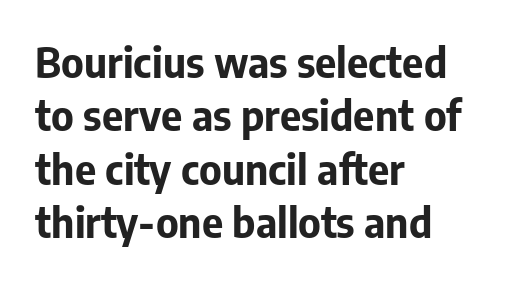
The image shows 41 px bold sans-serif type, upright; set left-aligned, normal line spacing (1.3x), normal letter spacing, not underlined; low stroke contrast and a medium x-height.
